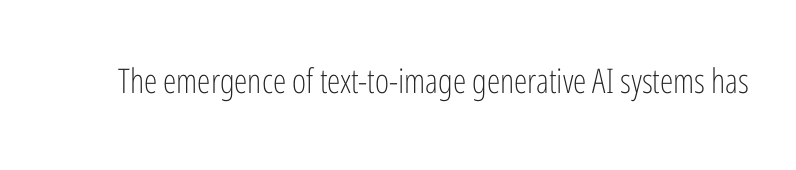
The image shows 34 px light, condensed sans-serif type, upright; set normal letter spacing, not underlined; low stroke contrast and a medium x-height.
